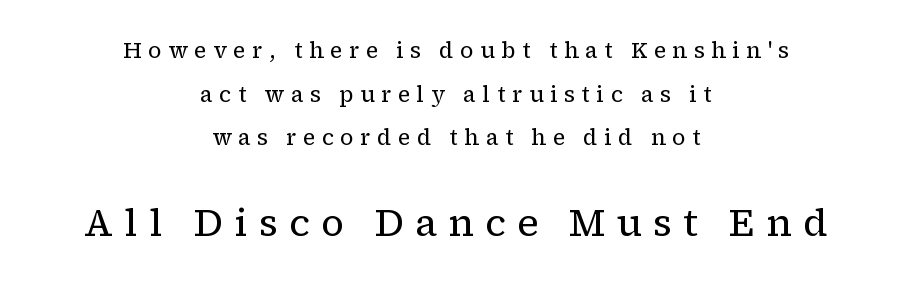
The image shows 38 px regular-weight serif type, upright; set centered, loose line spacing (1.98x), unusually wide letter spacing (+0.29 em), not underlined; the second (bottom) block is 1.73x larger; low stroke contrast and a medium x-height.
